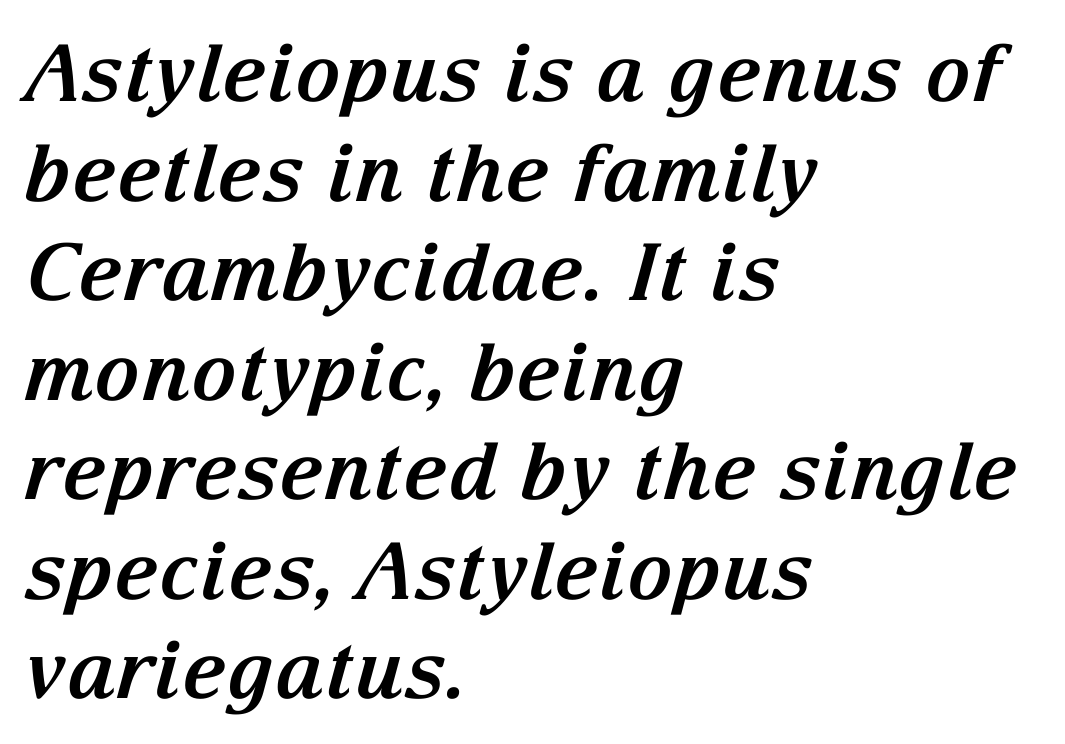
The image shows 79 px bold serif type, italic (leaning right); set left-aligned, normal line spacing (1.26x), normal letter spacing, not underlined; medium stroke contrast and a medium x-height.
